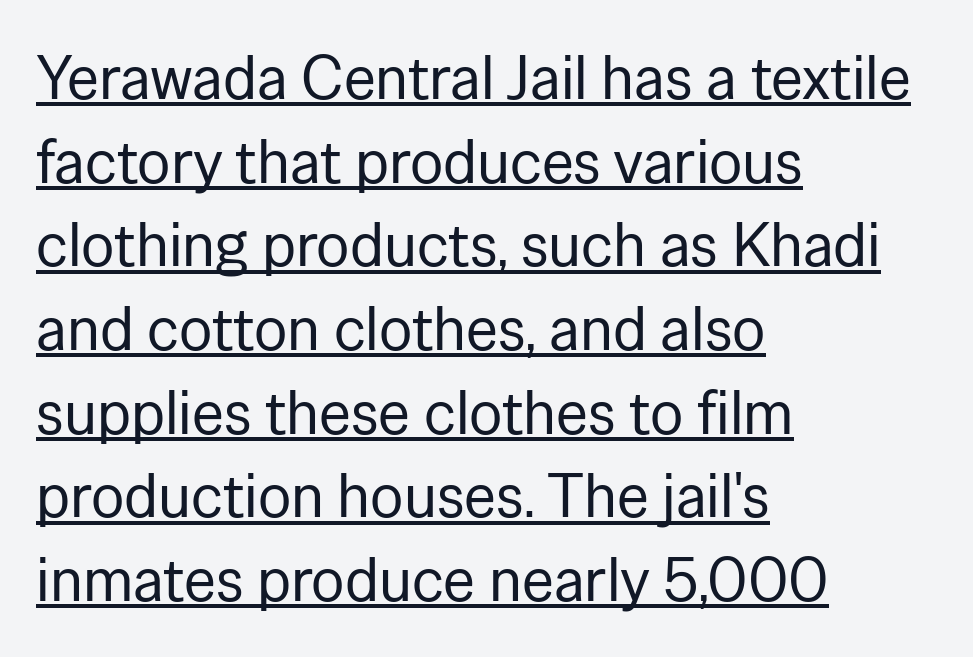
The image shows 62 px regular-weight sans-serif type, upright; set left-aligned, normal line spacing (1.35x), normal letter spacing, underlined; low stroke contrast and a medium x-height.
